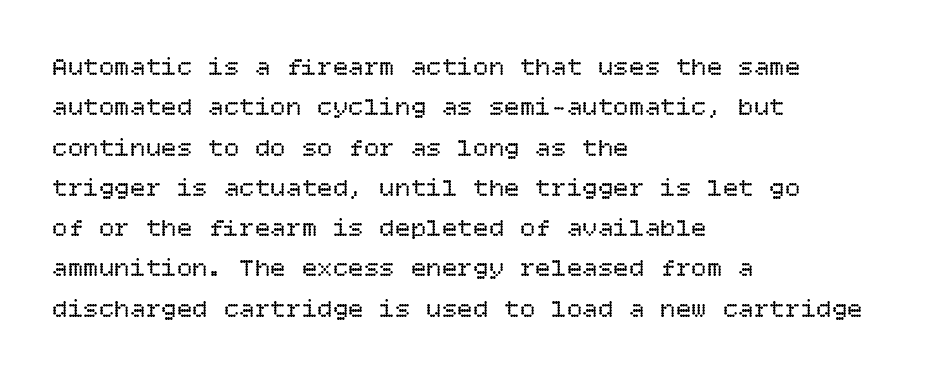
Check the space under the baseline: it is left empty. The type sits square on the baseline with zero lean. Line spacing here is normal. Casual observation: everything's shoved over to the left. Honestly, the letter spacing is just normal — you wouldn't notice it.
